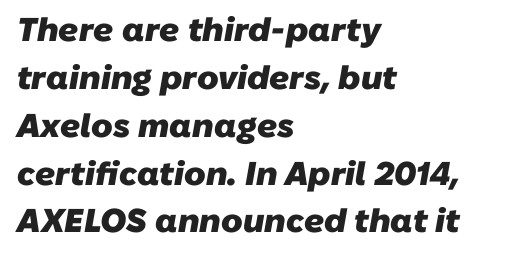
{"serif": "no", "bold": "yes", "weight": "heavy", "width": "normal", "stroke_contrast": "low", "x_height": "medium", "monospaced": "no", "underline": "no", "align": "left", "line_spacing": "normal", "line_spacing_ratio": 1.45, "letter_spacing": "normal", "letter_spacing_em": 0.0, "glyph_px": 33}
